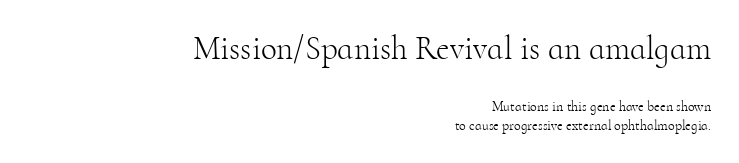
Larger block? The one above; the one below is distinctly smaller. Nobody touched the tracking dial on this one. Here the designer chose a conventional face with non-uniform glyph widths. The compositor pushed each line to the right boundary. The passage shown is typeset with a serif family.
